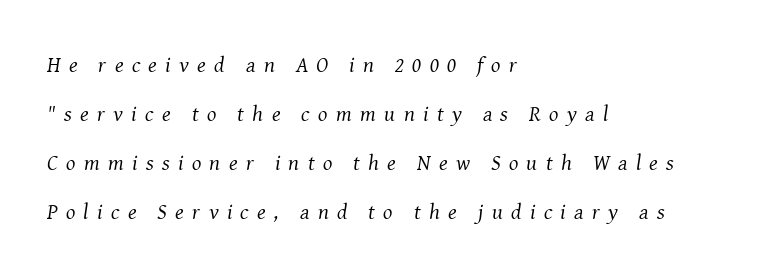
Teacher's note: observe the even left margin — that is flush-left alignment. The font sits on the lighter half of the weight spectrum, regular included. Someone cranked the tracking dial way up on this one. Horizontal bands of white between lines are thick stripes. Has an underline been added? It has not. Every character sits at an angle, as italics do.
